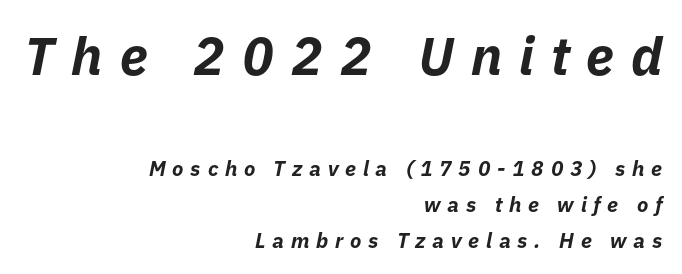
Q: Is the text bold? A: Yes.
Q: Is the text italic (slanted)? A: Yes, it leans right by about 11 degrees.
Q: Is the text underlined? A: No.
Q: How is the paragraph aligned? A: Right-aligned.
Q: Is the spacing between letters normal or unusually wide? A: Unusually wide.
Q: Which block of text is set in a larger size, the first (top) or the second (bottom)? A: The first (top) one.
Q: Width (condensed, normal, or wide)? A: Normal.
Q: Stroke contrast? A: Low.
Q: x-height? A: Medium.
Q: Monospaced? A: No.
